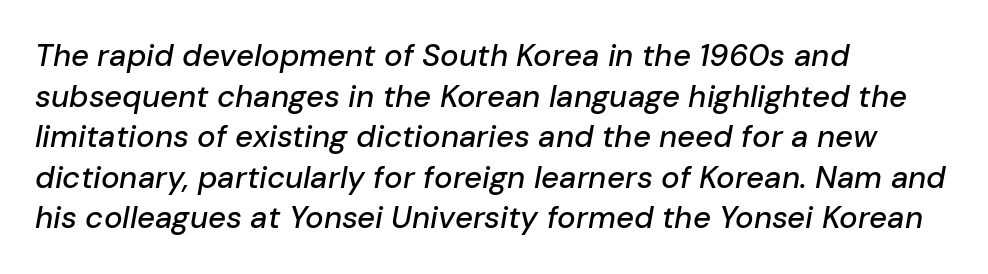
{"italic": "yes", "lean": "right", "slant_degrees": 10, "width": "normal", "stroke_contrast": "low", "x_height": "medium", "monospaced": "no", "underline": "no", "align": "left", "line_spacing": "normal", "line_spacing_ratio": 1.31, "letter_spacing": "normal", "letter_spacing_em": 0.0, "glyph_px": 31}
